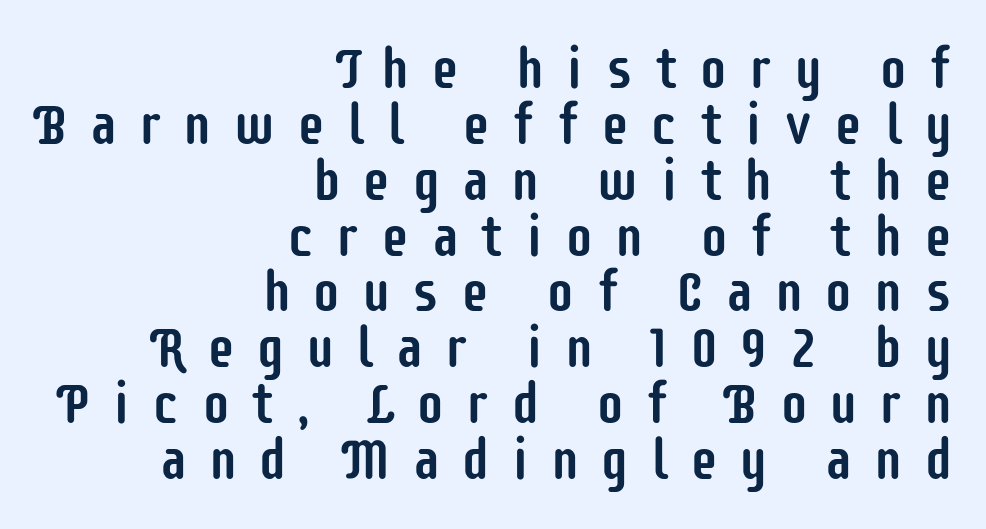
Q: Is the text italic (slanted)? A: No, it is upright.
Q: Is the typeface a serif or a sans-serif typeface? A: Sans-serif.
Q: Is the text underlined? A: No.
Q: How is the paragraph aligned? A: Right-aligned.
Q: Is the spacing between letters normal or unusually wide? A: Unusually wide.
Q: Is the spacing between lines tight, normal or loose? A: Tight.
Q: Width (condensed, normal, or wide)? A: Condensed.
Q: Stroke contrast? A: Low.
Q: x-height? A: Large.
Q: Monospaced? A: No.
